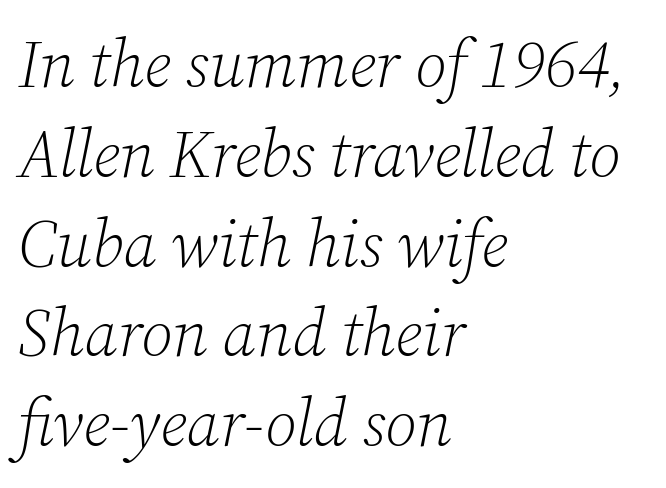
{"serif": "yes", "italic": "yes", "lean": "right", "slant_degrees": 12, "bold": "no", "weight": "light", "width": "normal", "stroke_contrast": "low", "x_height": "medium", "monospaced": "no", "underline": "no", "align": "left", "line_spacing": "normal", "line_spacing_ratio": 1.36, "letter_spacing": "normal", "letter_spacing_em": 0.0, "glyph_px": 66}
